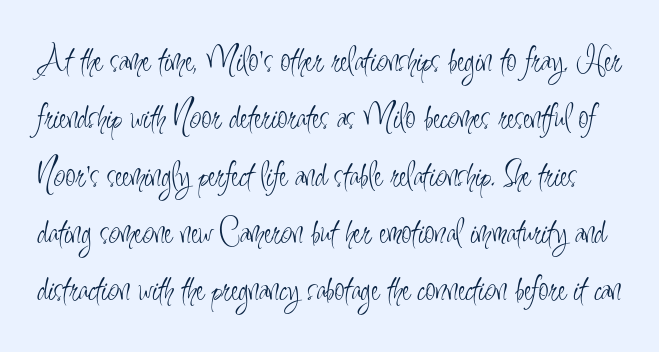
Q: Is the text bold? A: No.
Q: Is the typeface a serif or a sans-serif typeface? A: Sans-serif.
Q: Is the text underlined? A: No.
Q: Is the spacing between letters normal or unusually wide? A: Normal.
Q: Is the spacing between lines tight, normal or loose? A: Normal.
Q: Width (condensed, normal, or wide)? A: Condensed.
Q: Stroke contrast? A: Low.
Q: x-height? A: Small.
Q: Monospaced? A: No.
